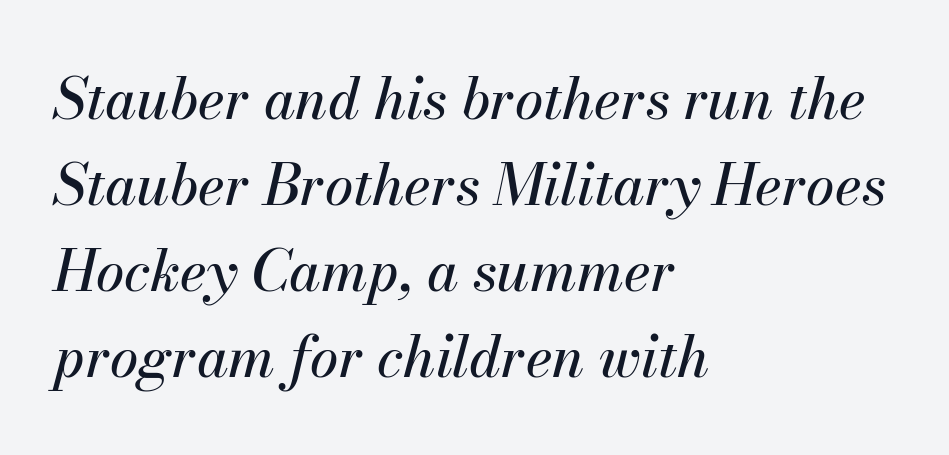
Is the letter spacing exaggerated? No — it looks like the ordinary default. Baseline-to-baseline distance is the conventional proportion of letter height. Emphasis-style slanted type is in use. The rendering anchors every line to the left-hand side.
